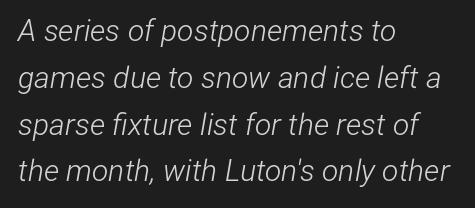
Q: Is the text bold? A: No.
Q: Is the text italic (slanted)? A: Yes, it leans right by about 12 degrees.
Q: Is the text underlined? A: No.
Q: How is the paragraph aligned? A: Left-aligned.
Q: Is the spacing between letters normal or unusually wide? A: Normal.
Q: Is the spacing between lines tight, normal or loose? A: Normal.
Q: Width (condensed, normal, or wide)? A: Condensed.
Q: Stroke contrast? A: Low.
Q: x-height? A: Medium.
Q: Monospaced? A: No.
